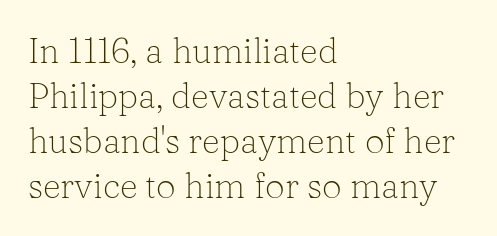
Stems and bowls with no extra thickness — not bold. Do the characters align in a grid? No, the font is proportional. The block of text has a typical density, with ordinary space between rows. Designer's note — italics off, roman on. The baseline area is clear.
